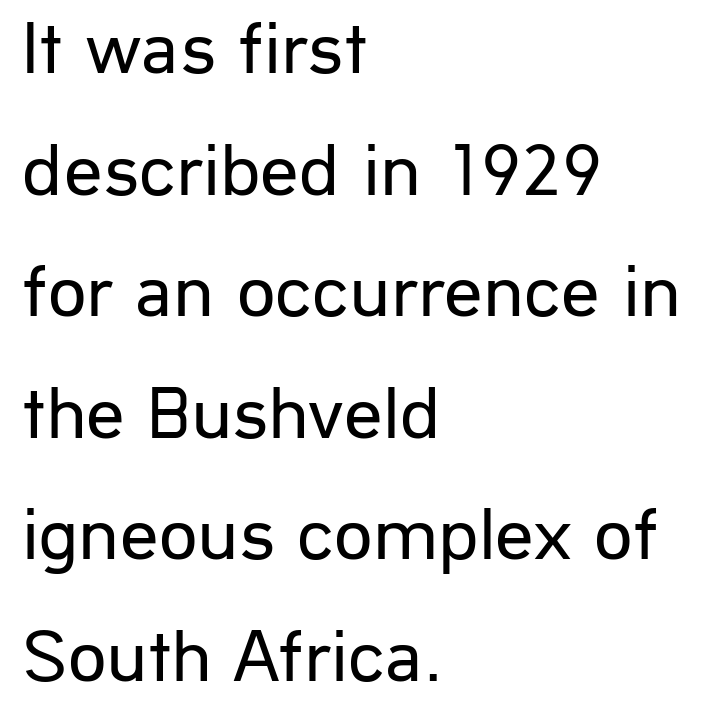
This sample has the flowing, uneven cadence of proportional lettering. Compared with a typical body face, this is equally light or lighter still. What kind of face is this? One without serifs — a sans. What stands out about the letter spacing? Nothing — it is the standard amount.
